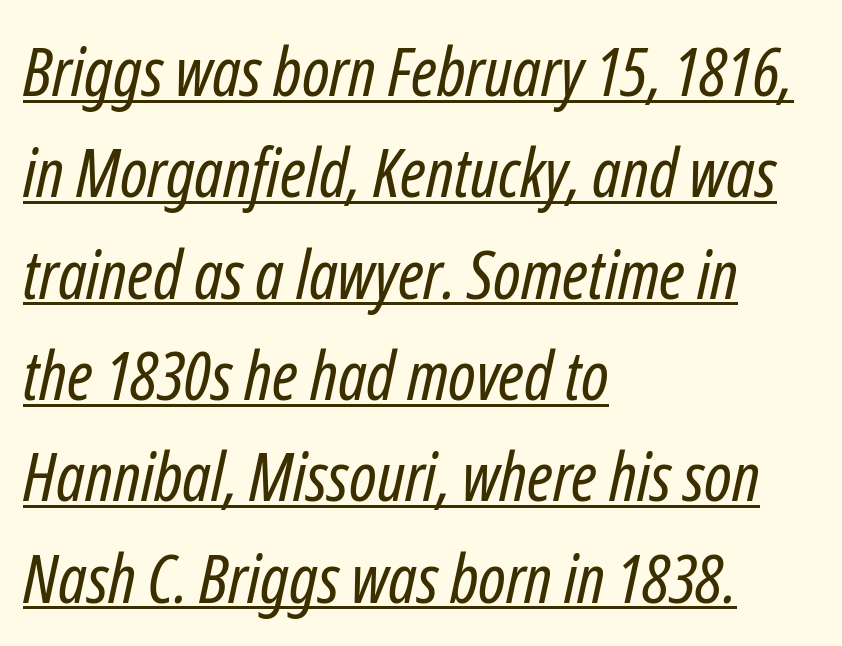
Q: Is the text bold? A: No.
Q: Is the text italic (slanted)? A: Yes, it leans right by about 12 degrees.
Q: Is the text underlined? A: Yes.
Q: How is the paragraph aligned? A: Left-aligned.
Q: Is the spacing between letters normal or unusually wide? A: Normal.
Q: Is the spacing between lines tight, normal or loose? A: Normal.
Q: Width (condensed, normal, or wide)? A: Condensed.
Q: Stroke contrast? A: Low.
Q: x-height? A: Medium.
Q: Monospaced? A: No.
